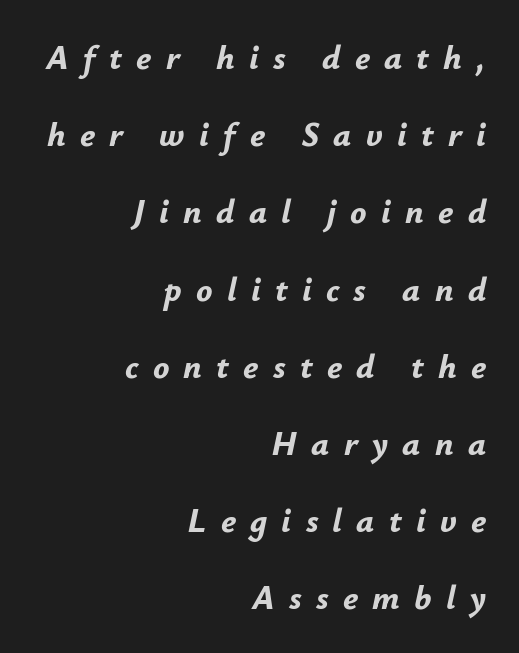
Q: Is the text bold? A: Yes.
Q: Is the text italic (slanted)? A: Yes, it leans right by about 12 degrees.
Q: Is the text underlined? A: No.
Q: How is the paragraph aligned? A: Right-aligned.
Q: Is the spacing between letters normal or unusually wide? A: Unusually wide.
Q: Is the spacing between lines tight, normal or loose? A: Loose.
Q: Width (condensed, normal, or wide)? A: Normal.
Q: Stroke contrast? A: Low.
Q: x-height? A: Small.
Q: Monospaced? A: No.
